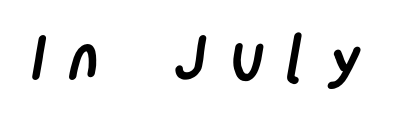
Q: Is the text bold? A: Yes.
Q: Is the typeface a serif or a sans-serif typeface? A: Sans-serif.
Q: Is the text underlined? A: No.
Q: Is the spacing between letters normal or unusually wide? A: Unusually wide.
Q: Width (condensed, normal, or wide)? A: Condensed.
Q: Stroke contrast? A: Low.
Q: x-height? A: Large.
Q: Monospaced? A: No.
